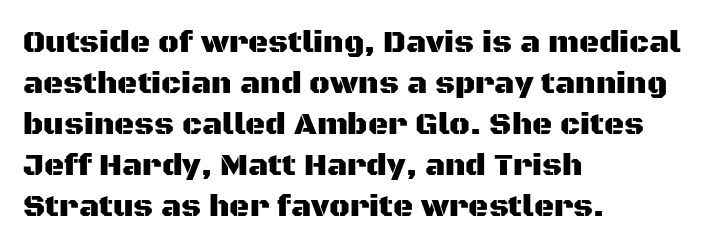
Q: Is the text italic (slanted)? A: No, it is upright.
Q: Is the typeface a serif or a sans-serif typeface? A: Sans-serif.
Q: Is the text underlined? A: No.
Q: How is the paragraph aligned? A: Left-aligned.
Q: Is the spacing between letters normal or unusually wide? A: Normal.
Q: Is the spacing between lines tight, normal or loose? A: Normal.
Q: Width (condensed, normal, or wide)? A: Normal.
Q: Stroke contrast? A: Medium.
Q: x-height? A: Large.
Q: Monospaced? A: No.
